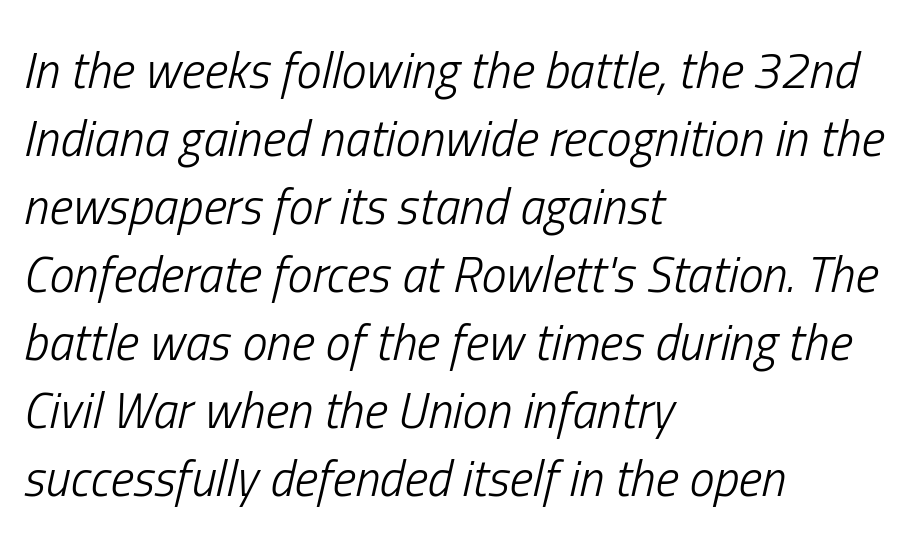
The image shows 50 px light, condensed type, italic (leaning right); set left-aligned, normal line spacing (1.36x), normal letter spacing, not underlined; low stroke contrast and a medium x-height.
